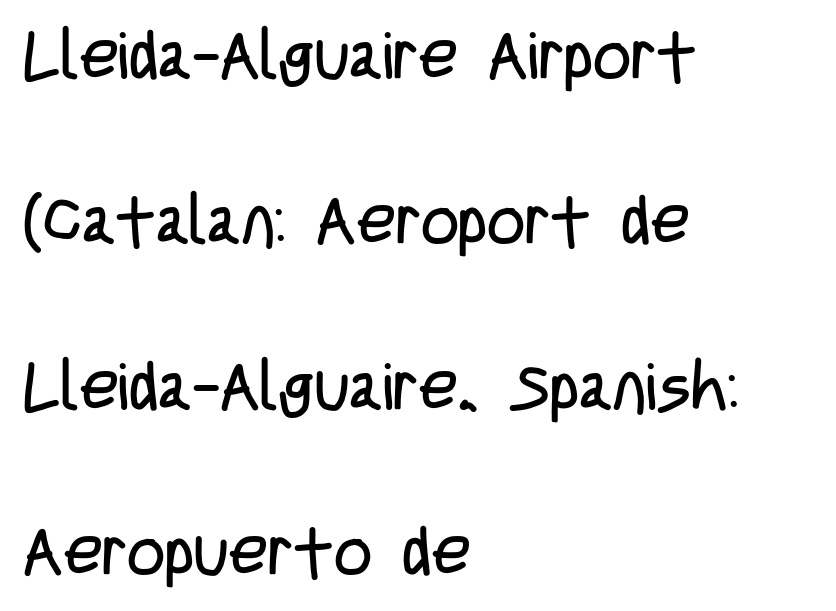
{"serif": "no", "italic": "no", "bold": "no", "weight": "regular", "width": "condensed", "stroke_contrast": "low", "x_height": "large", "monospaced": "no", "underline": "no", "align": "left", "line_spacing": "loose", "line_spacing_ratio": 2.47, "letter_spacing": "normal", "letter_spacing_em": 0.0, "glyph_px": 67}
